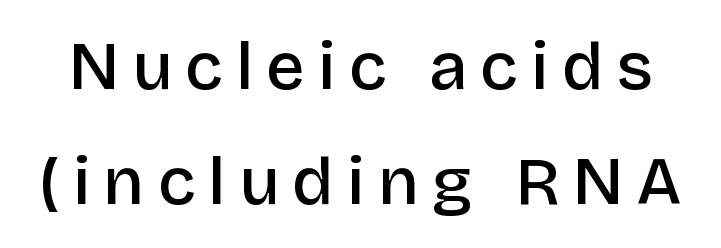
The image shows 68 px semibold sans-serif type, upright; set normal line spacing (1.69x), not underlined; low stroke contrast and a large x-height.
